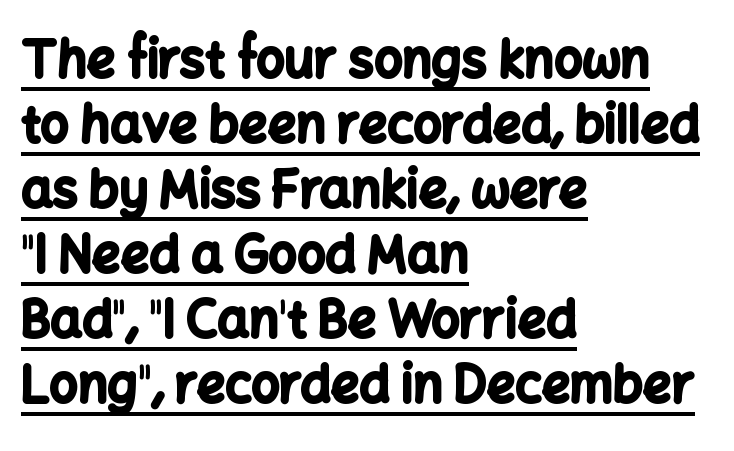
Every word sits above its own underline. Do the letters lean? They stand straight. Evenly set lines give the paragraph a standard silhouette. Observe the ordinary spacing: letters are neighbours, not strangers.
